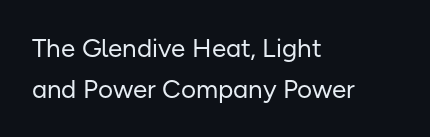
Q: Is the text bold? A: No.
Q: Is the text italic (slanted)? A: No, it is upright.
Q: Is the text underlined? A: No.
Q: How is the paragraph aligned? A: Left-aligned.
Q: Is the spacing between letters normal or unusually wide? A: Normal.
Q: Is the spacing between lines tight, normal or loose? A: Normal.
